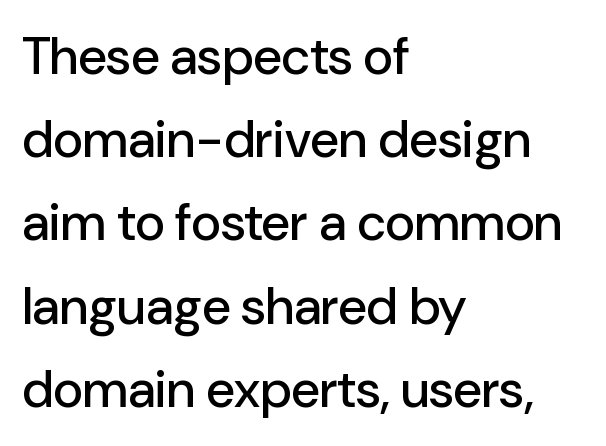
{"serif": "no", "italic": "no", "width": "normal", "stroke_contrast": "low", "x_height": "medium", "monospaced": "no", "underline": "no", "align": "left", "line_spacing": "normal", "line_spacing_ratio": 1.6, "letter_spacing": "normal", "letter_spacing_em": 0.0, "glyph_px": 52}
